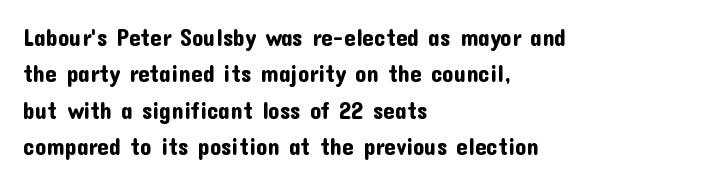
Style check: upright. Honestly, the letter spacing is just normal — you wouldn't notice it. Short and long lines alike share a common starting point at left. Any mark beneath the type? The region is blank. Interline gaps are of average width in this sample.
